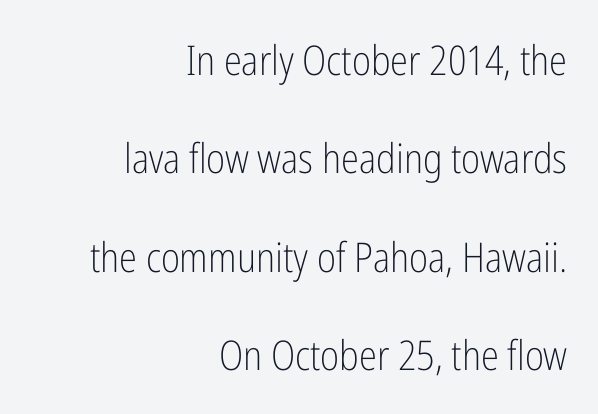
Q: Is the text bold? A: No.
Q: Is the text italic (slanted)? A: No, it is upright.
Q: Is the typeface a serif or a sans-serif typeface? A: Sans-serif.
Q: Is the text underlined? A: No.
Q: How is the paragraph aligned? A: Right-aligned.
Q: Is the spacing between letters normal or unusually wide? A: Normal.
Q: Is the spacing between lines tight, normal or loose? A: Loose.
Q: Width (condensed, normal, or wide)? A: Condensed.
Q: Stroke contrast? A: Low.
Q: x-height? A: Medium.
Q: Monospaced? A: No.
